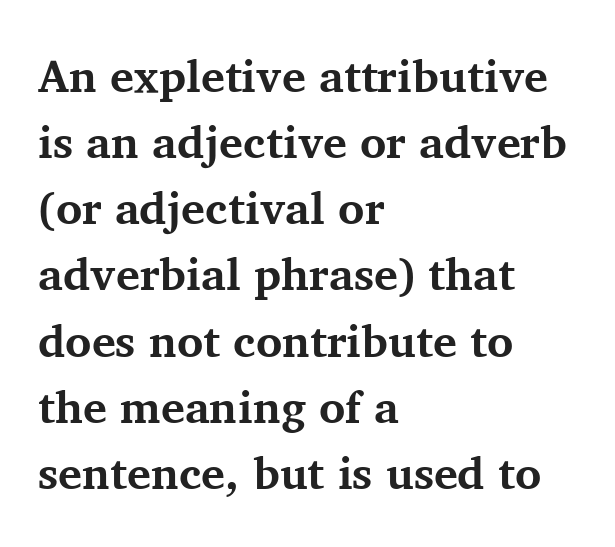
Is this a fixed-width face? No — the glyphs have proportional, varying widths. When letters stand straight like this, we call the style roman or upright. If you measured baseline to baseline, you'd find a middling distance. Its strokes are broad and dark, the hallmark of bold type. Each line starts at the same left margin while the right side varies. This sample uses plain, unmodified letter spacing.
